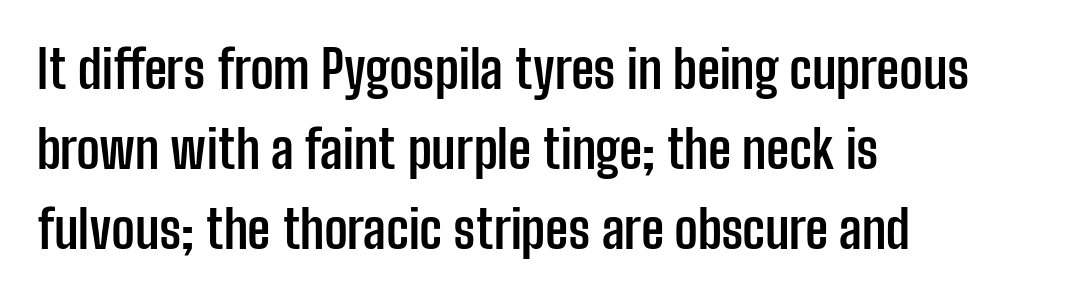
{"serif": "no", "italic": "no", "bold": "yes", "weight": "semibold", "width": "condensed", "stroke_contrast": "low", "x_height": "medium", "monospaced": "no", "underline": "no", "align": "left", "line_spacing": "normal", "line_spacing_ratio": 1.54, "letter_spacing": "normal", "letter_spacing_em": 0.0, "glyph_px": 52}
